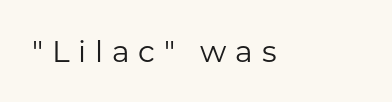
The glyphs in this specimen are sans serif. This sample has the flowing, uneven cadence of proportional lettering. The letterforms sit at book weight or below. Layout note: lines flush left. Beneath every word, the page is bare. Spacing between characters has been opened up far beyond the box default.
